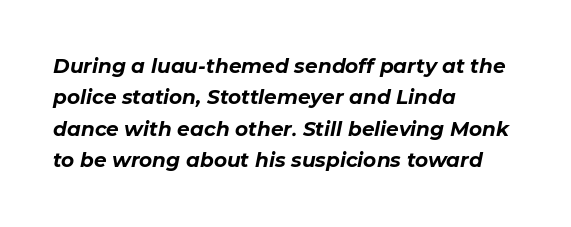
Q: Is the text bold? A: Yes.
Q: Is the text italic (slanted)? A: Yes, it leans right by about 11 degrees.
Q: Is the text underlined? A: No.
Q: How is the paragraph aligned? A: Left-aligned.
Q: Is the spacing between letters normal or unusually wide? A: Normal.
Q: Is the spacing between lines tight, normal or loose? A: Normal.
